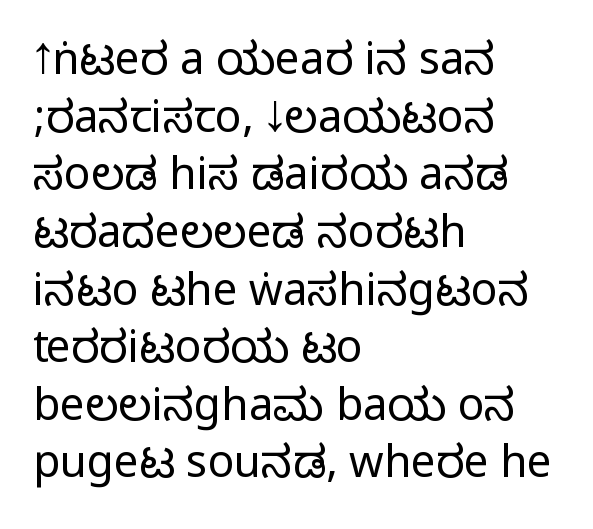
Nobody touched the tracking dial on this one. Alignment: flush left. Type style note: lacks serifs. Has an underline been added? It has not. What's the leading like? Ordinary, nothing unusual.
